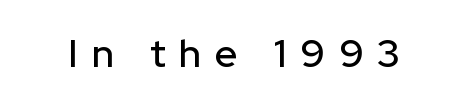
Q: Is the text italic (slanted)? A: No, it is upright.
Q: Is the typeface a serif or a sans-serif typeface? A: Sans-serif.
Q: Is the text underlined? A: No.
Q: Is the spacing between letters normal or unusually wide? A: Unusually wide.
Q: Width (condensed, normal, or wide)? A: Normal.
Q: Stroke contrast? A: Low.
Q: x-height? A: Medium.
Q: Monospaced? A: No.
